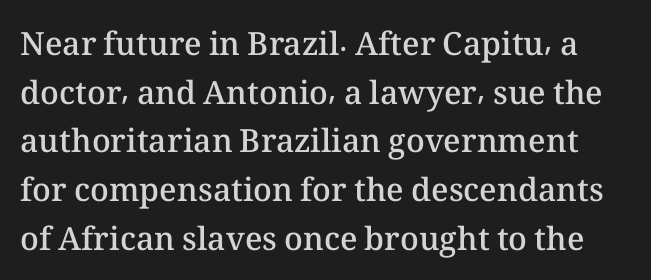
Leading matches the norm, producing a regular column. Clear beneath every line of the passage. The lettering holds an erect, upright posture throughout. On the weight axis this lands at semibold, roughly 600. Do the characters align in a grid? No, the font is proportional. A typesetter would call this zero additional tracking.
